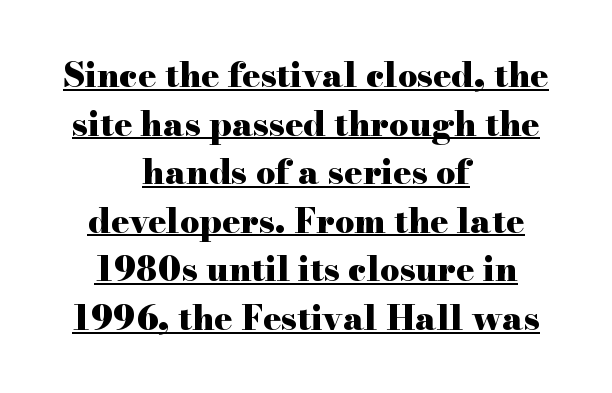
Q: Is the text bold? A: Yes.
Q: Is the text italic (slanted)? A: No, it is upright.
Q: Is the typeface a serif or a sans-serif typeface? A: Serif.
Q: Is the text underlined? A: Yes.
Q: How is the paragraph aligned? A: Centered.
Q: Is the spacing between letters normal or unusually wide? A: Normal.
Q: Is the spacing between lines tight, normal or loose? A: Normal.
Q: Width (condensed, normal, or wide)? A: Wide.
Q: Stroke contrast? A: High.
Q: x-height? A: Small.
Q: Monospaced? A: No.
